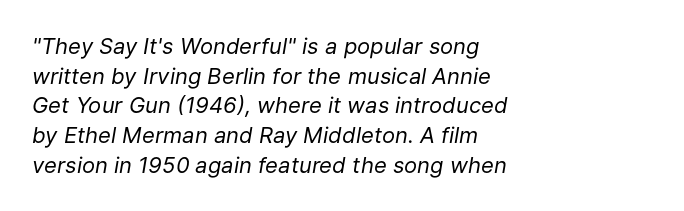
The image shows 22 px text type, italic (leaning right); set left-aligned, normal line spacing (1.35x), normal letter spacing, not underlined.
